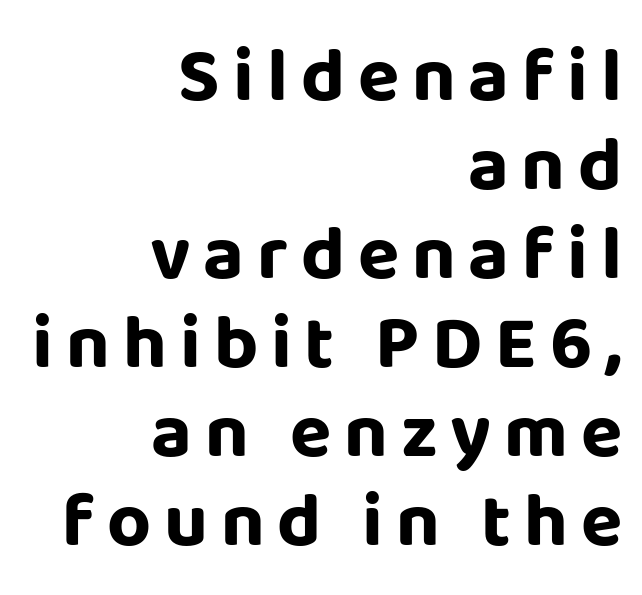
{"serif": "no", "italic": "no", "bold": "yes", "weight": "bold", "width": "normal", "stroke_contrast": "low", "x_height": "large", "monospaced": "no", "underline": "no", "align": "right", "line_spacing_ratio": 1.17, "glyph_px": 76}
